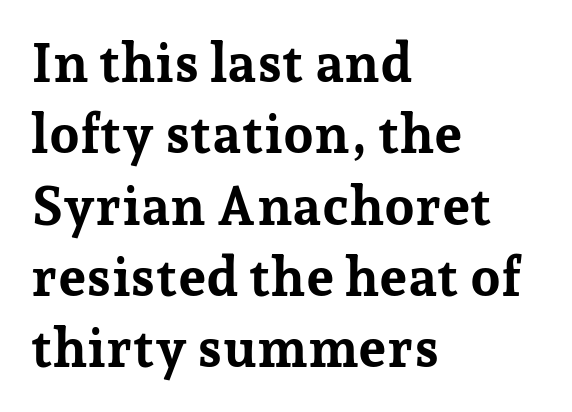
The image shows 54 px bold serif type, upright; set left-aligned, normal line spacing (1.32x), normal letter spacing, not underlined; low stroke contrast and a medium x-height.
